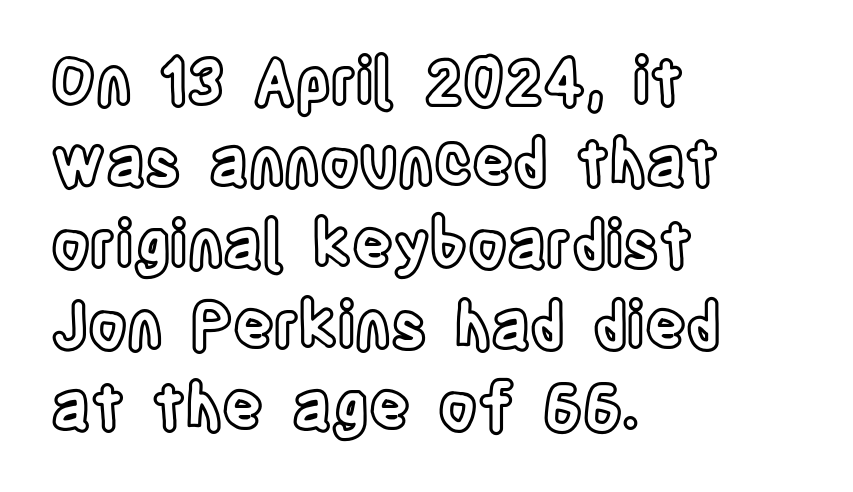
The space beneath each line is pristine and unruled. In terms of posture, this sample is upright. This rendering uses left alignment, leaving the right contour irregular. Each new line begins a customary step beneath the previous one.
